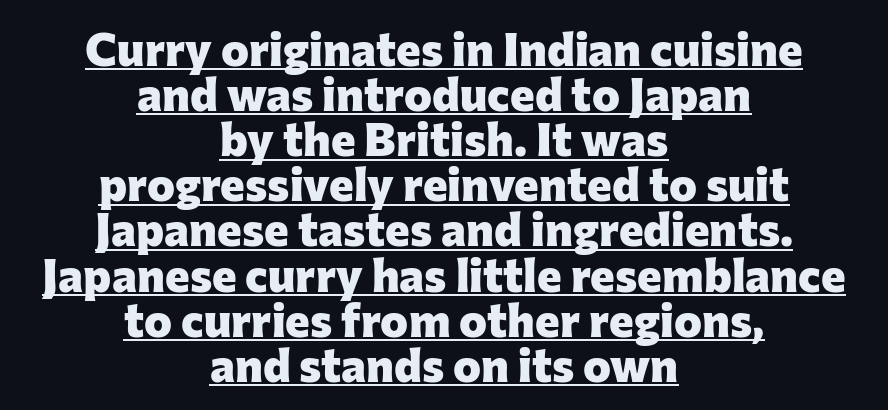
Q: Is the text bold? A: Yes.
Q: Is the text italic (slanted)? A: No, it is upright.
Q: Is the typeface a serif or a sans-serif typeface? A: Sans-serif.
Q: Is the text underlined? A: Yes.
Q: How is the paragraph aligned? A: Centered.
Q: Is the spacing between letters normal or unusually wide? A: Normal.
Q: Is the spacing between lines tight, normal or loose? A: Tight.
Q: Width (condensed, normal, or wide)? A: Normal.
Q: Stroke contrast? A: Low.
Q: x-height? A: Medium.
Q: Monospaced? A: No.
